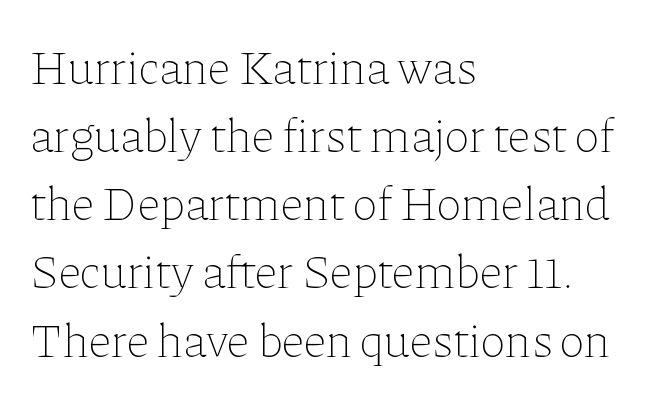
Q: Is the text bold? A: No.
Q: Is the text italic (slanted)? A: No, it is upright.
Q: Is the text underlined? A: No.
Q: How is the paragraph aligned? A: Left-aligned.
Q: Is the spacing between letters normal or unusually wide? A: Normal.
Q: Is the spacing between lines tight, normal or loose? A: Normal.
Q: Width (condensed, normal, or wide)? A: Normal.
Q: Stroke contrast? A: Low.
Q: x-height? A: Medium.
Q: Monospaced? A: No.
